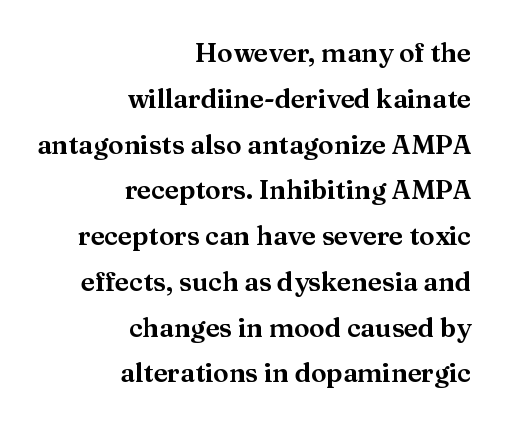
{"italic": "no", "underline": "no", "align": "right", "line_spacing_ratio": 1.76, "letter_spacing": "normal", "letter_spacing_em": 0.0, "glyph_px": 26}
